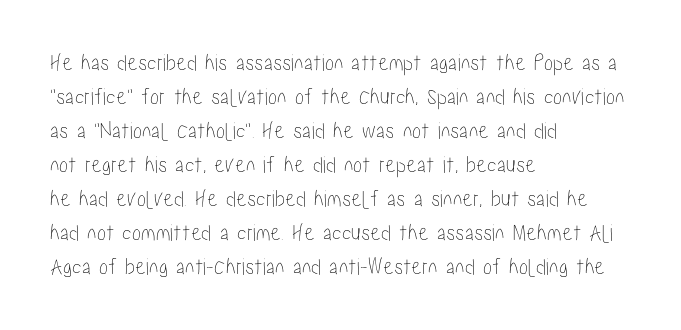
The image shows 24 px text type, upright; set left-aligned, normal line spacing (1.42x), normal letter spacing, not underlined.
